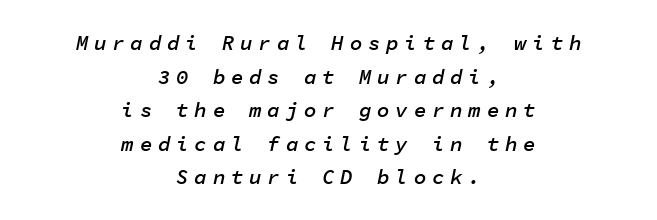
Q: Is the text bold? A: Semi-bold.
Q: Is the text italic (slanted)? A: Yes, it leans right by about 11 degrees.
Q: Is the text underlined? A: No.
Q: How is the paragraph aligned? A: Centered.
Q: Is the spacing between letters normal or unusually wide? A: Unusually wide.
Q: Is the spacing between lines tight, normal or loose? A: Normal.
